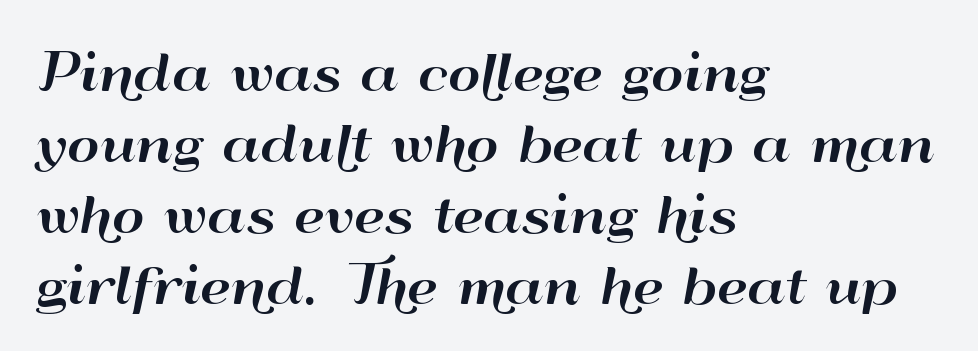
{"serif": "no", "width": "wide", "stroke_contrast": "high", "x_height": "small", "monospaced": "no", "underline": "no", "align": "left", "line_spacing": "normal", "line_spacing_ratio": 1.42, "letter_spacing": "normal", "letter_spacing_em": 0.0, "glyph_px": 50}
